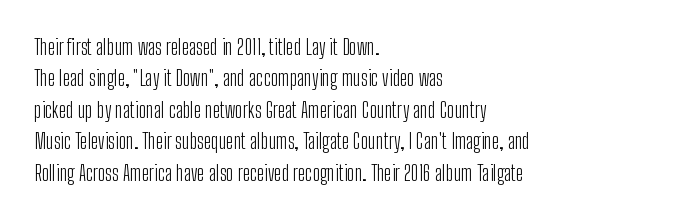
{"italic": "no", "bold": "no", "underline": "no", "align": "left", "line_spacing": "normal", "line_spacing_ratio": 1.5, "letter_spacing": "normal", "letter_spacing_em": 0.0, "glyph_px": 21}
